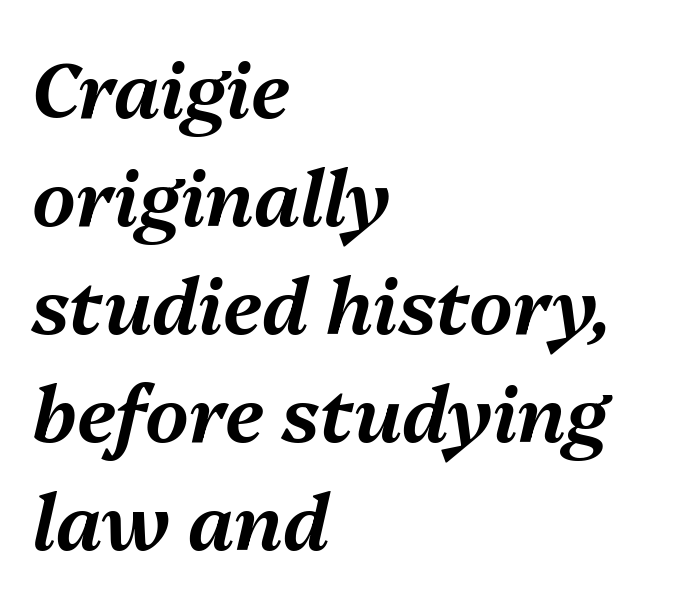
The image shows 76 px text type, italic (leaning right); set left-aligned, normal line spacing (1.42x), normal letter spacing, not underlined; medium stroke contrast and a medium x-height.
